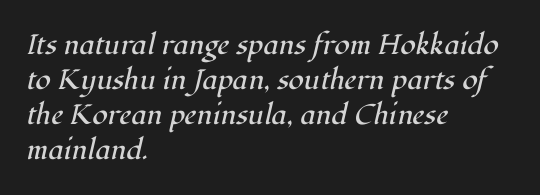
The image shows 28 px regular-weight serif type, italic (leaning right); set left-aligned, normal line spacing (1.25x), normal letter spacing, not underlined; high stroke contrast and a medium x-height.
